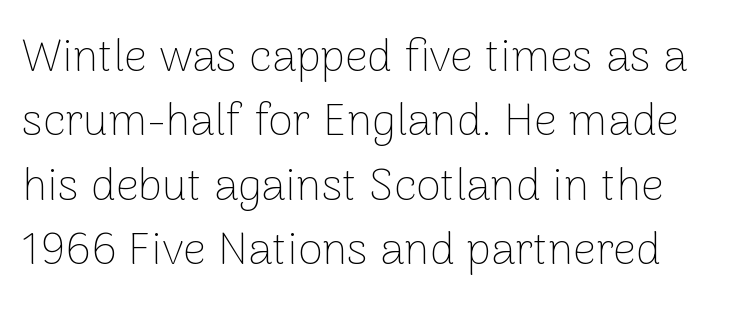
Q: Is the text bold? A: No.
Q: Is the text italic (slanted)? A: No, it is upright.
Q: Is the typeface a serif or a sans-serif typeface? A: Sans-serif.
Q: Is the text underlined? A: No.
Q: Is the spacing between letters normal or unusually wide? A: Normal.
Q: Is the spacing between lines tight, normal or loose? A: Normal.
Q: Width (condensed, normal, or wide)? A: Normal.
Q: Stroke contrast? A: Low.
Q: x-height? A: Medium.
Q: Monospaced? A: No.
